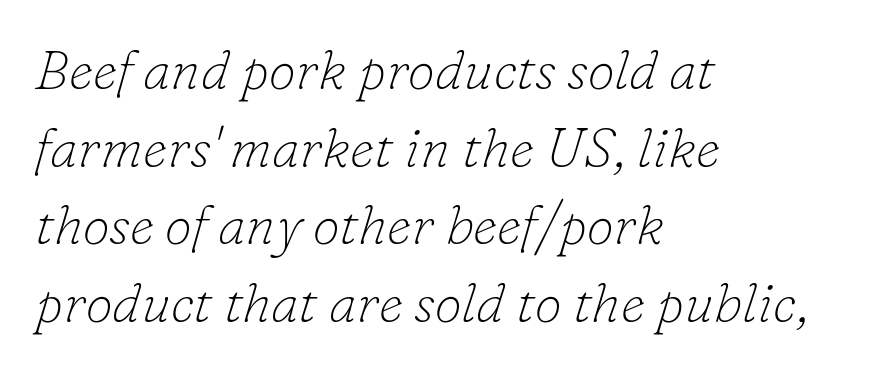
{"serif": "yes", "italic": "yes", "lean": "right", "slant_degrees": 16, "bold": "no", "weight": "thin", "width": "normal", "stroke_contrast": "low", "x_height": "small", "monospaced": "no", "underline": "no", "align": "left", "line_spacing": "normal", "line_spacing_ratio": 1.41, "letter_spacing": "normal", "letter_spacing_em": 0.0, "glyph_px": 55}
